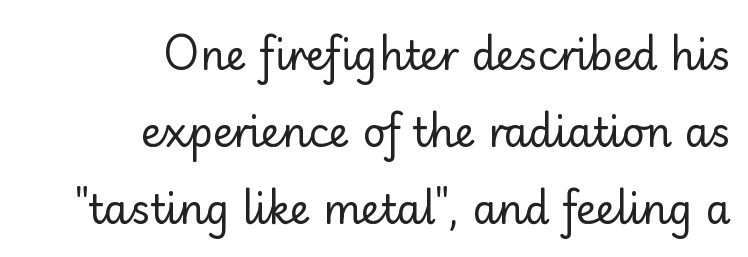
The rag falls on the left side of this text block. Weight: in the light-to-regular range. Classification — sans serif. The strip under each line holds only bare page. Designer's note — italics off, roman on. This sample uses plain, unmodified letter spacing.
